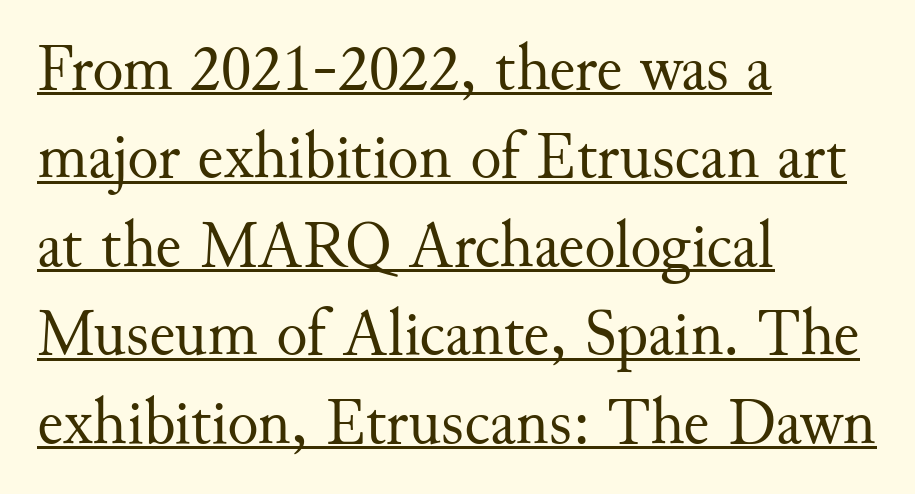
{"serif": "yes", "italic": "no", "bold": "no", "weight": "regular", "width": "normal", "stroke_contrast": "medium", "x_height": "small", "monospaced": "no", "underline": "yes", "align": "left", "line_spacing": "normal", "line_spacing_ratio": 1.36, "letter_spacing": "normal", "letter_spacing_em": 0.0, "glyph_px": 65}
